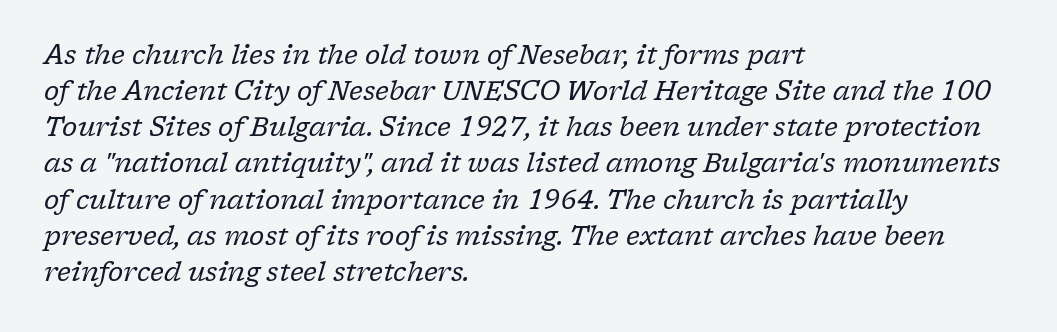
The image shows 26 px text type, italic (leaning right); set left-aligned, normal line spacing (1.39x), normal letter spacing, not underlined.
